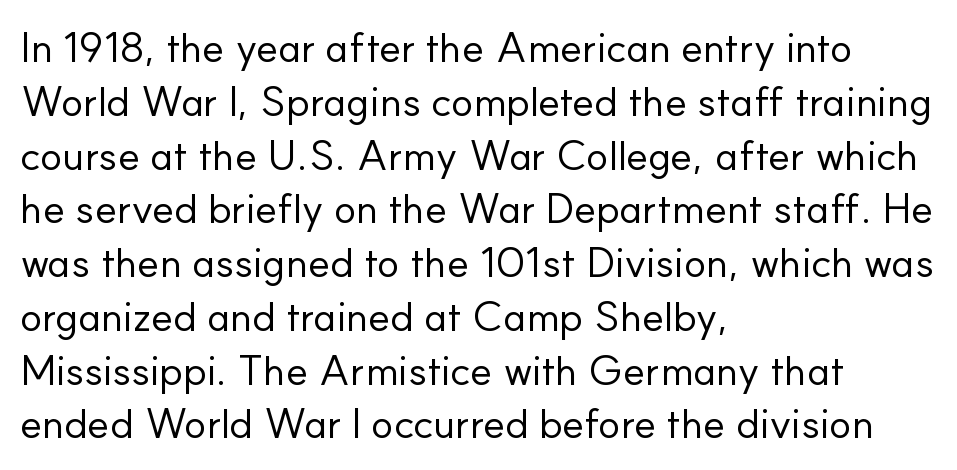
Q: Is the text bold? A: No.
Q: Is the text italic (slanted)? A: No, it is upright.
Q: Is the typeface a serif or a sans-serif typeface? A: Sans-serif.
Q: Is the text underlined? A: No.
Q: How is the paragraph aligned? A: Left-aligned.
Q: Is the spacing between letters normal or unusually wide? A: Normal.
Q: Is the spacing between lines tight, normal or loose? A: Normal.
Q: Width (condensed, normal, or wide)? A: Normal.
Q: Stroke contrast? A: Low.
Q: x-height? A: Small.
Q: Monospaced? A: No.
